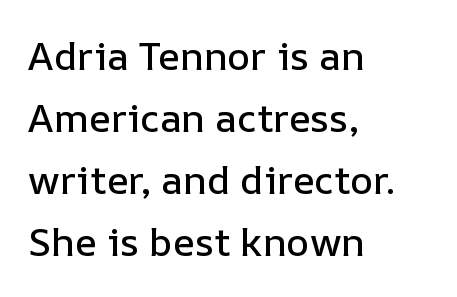
The image shows 39 px text type, upright; set left-aligned, normal line spacing (1.59x), normal letter spacing, not underlined; low stroke contrast and a medium x-height.
